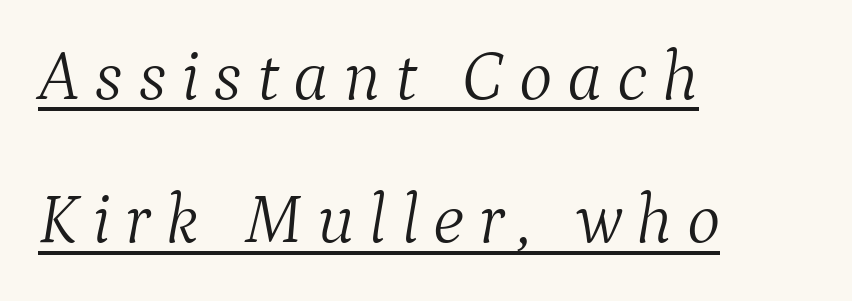
The image shows 71 px light serif type, italic (leaning right); set left-aligned, loose line spacing (2.02x), unusually wide letter spacing (+0.2 em), underlined; medium stroke contrast and a medium x-height.
